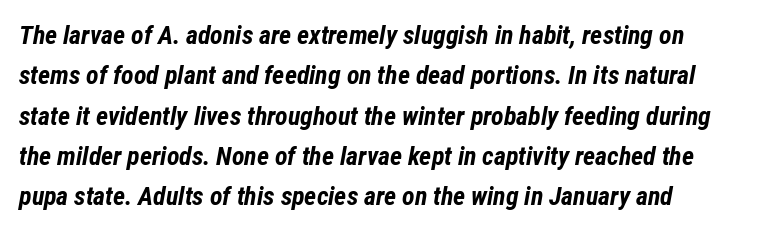
Q: Is the text bold? A: Yes.
Q: Is the text italic (slanted)? A: Yes, it leans right by about 12 degrees.
Q: Is the text underlined? A: No.
Q: Is the spacing between letters normal or unusually wide? A: Normal.
Q: Is the spacing between lines tight, normal or loose? A: Normal.
